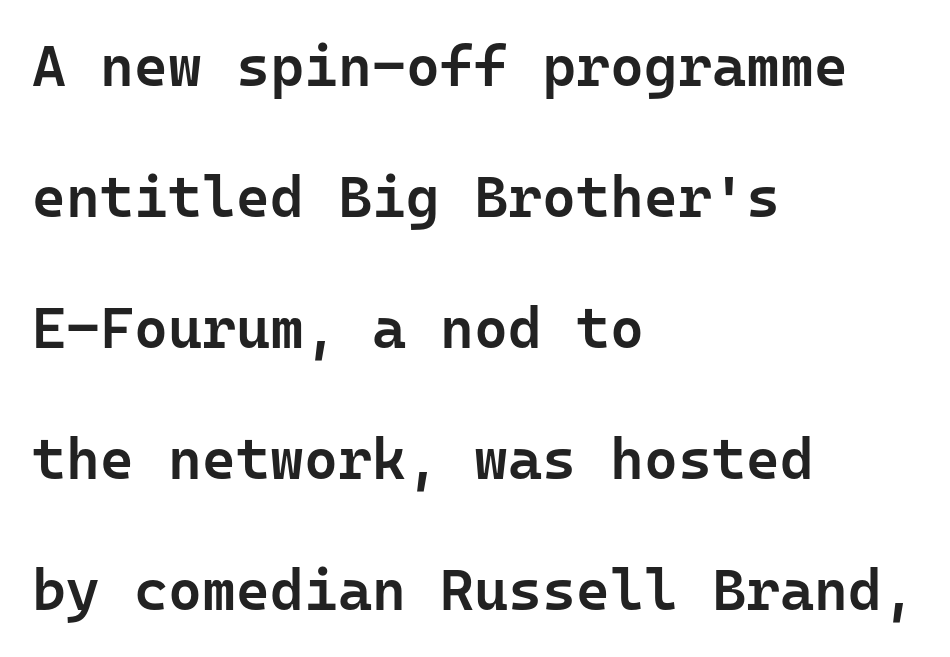
Nothing sits at the stroke ends, so this counts as sans-serif. The passage shown is not underscored anywhere. Italic: no, the glyphs are upright roman. This sample has the even, mechanical cadence of fixed-width lettering. The passage is arranged the way most books set body copy — flush left. A semibold gives these letters moderate extra thickness, short of bold.
